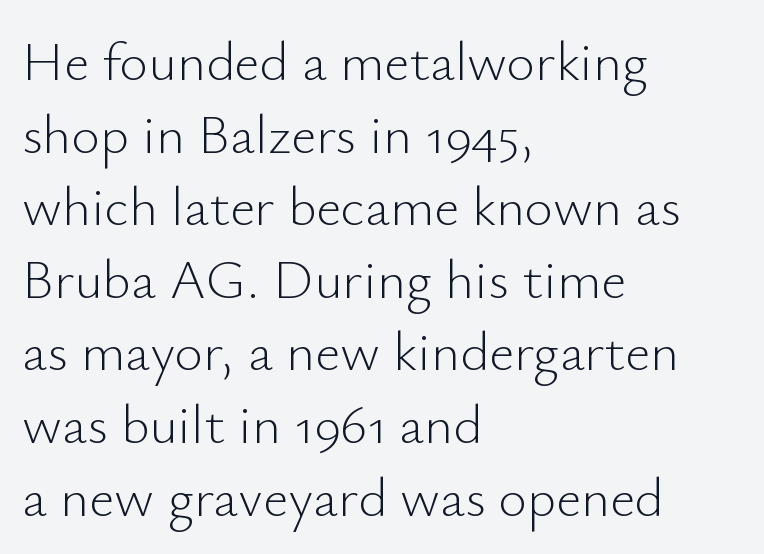
Q: Is the text bold? A: No.
Q: Is the text italic (slanted)? A: No, it is upright.
Q: Is the typeface a serif or a sans-serif typeface? A: Sans-serif.
Q: Is the text underlined? A: No.
Q: How is the paragraph aligned? A: Left-aligned.
Q: Is the spacing between letters normal or unusually wide? A: Normal.
Q: Is the spacing between lines tight, normal or loose? A: Normal.
Q: Width (condensed, normal, or wide)? A: Normal.
Q: Stroke contrast? A: Low.
Q: x-height? A: Small.
Q: Monospaced? A: No.
